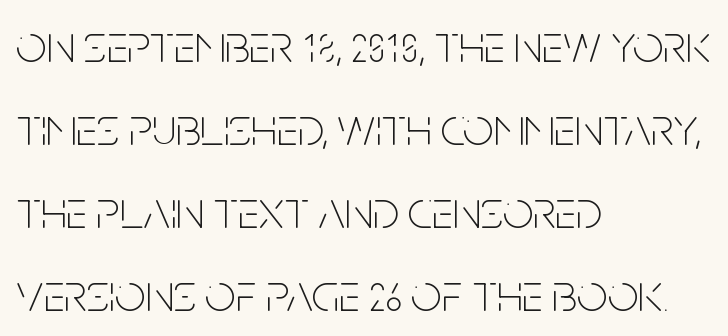
Q: Is the text bold? A: No.
Q: Is the text italic (slanted)? A: No, it is upright.
Q: Is the typeface a serif or a sans-serif typeface? A: Sans-serif.
Q: Is the text underlined? A: No.
Q: How is the paragraph aligned? A: Left-aligned.
Q: Is the spacing between letters normal or unusually wide? A: Normal.
Q: Is the spacing between lines tight, normal or loose? A: Normal.
Q: Width (condensed, normal, or wide)? A: Condensed.
Q: Stroke contrast? A: Low.
Q: x-height? A: Large.
Q: Monospaced? A: No.
